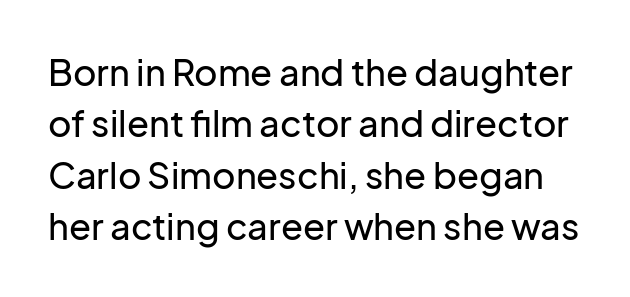
The designer went with a sans here, leaving each stem footless. The string is rendered with underlining switched off. Tracking here is standard; glyphs follow each other at the usual distance. Character widths vary here, with narrow letters taking less room than wide ones. Every stem runs plumb, perpendicular to the baseline.
